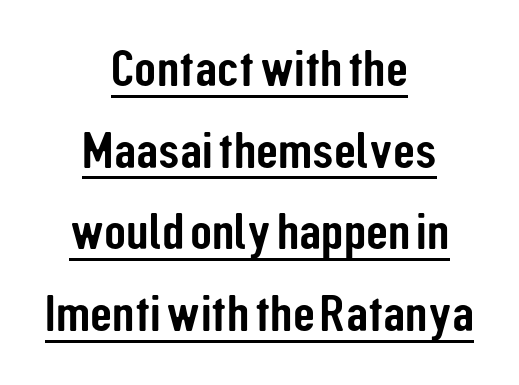
Quick note: interline space is typical. Horizontally, the lines are justified to the midpoint only. The axis of the letterforms is exactly vertical. Decoration check: the copy is underlined. Note the varied advance widths — an 'i' is clearly narrower than an 'm'. Look at the tracking — it's just the regular setting, nothing added.
